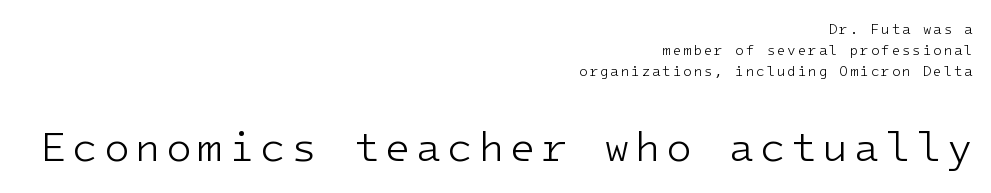
{"serif": "no", "italic": "no", "bold": "no", "weight": "light", "width": "normal", "stroke_contrast": "low", "x_height": "medium", "monospaced": "yes", "underline": "no", "align": "right", "line_spacing": "normal", "line_spacing_ratio": 1.51, "larger_block": "second", "size_ratio": 3.0, "glyph_px": 42}
